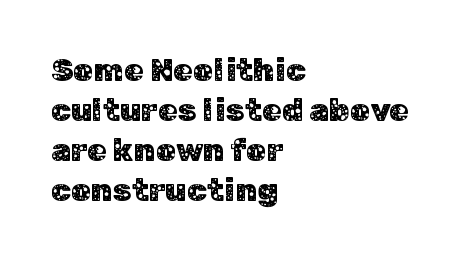
{"serif": "no", "italic": "no", "width": "normal", "stroke_contrast": "low", "x_height": "medium", "monospaced": "no", "underline": "no", "align": "left", "line_spacing": "normal", "line_spacing_ratio": 1.25, "letter_spacing": "normal", "letter_spacing_em": 0.0, "glyph_px": 32}
